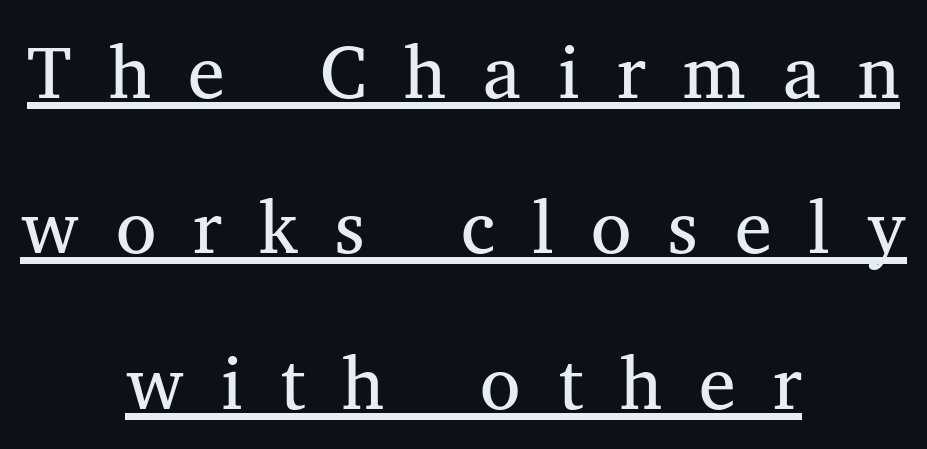
Is the block centered? Yes — each line is placed symmetrically about the middle. These lines stand farther apart than default settings would place them. The face used here is seriffed, in the tradition of book romans. The letters look calm and open, with moderate or lighter stems. This sample has the flowing, uneven cadence of proportional lettering. Tracking here is generous; glyphs stand well apart from one another.
